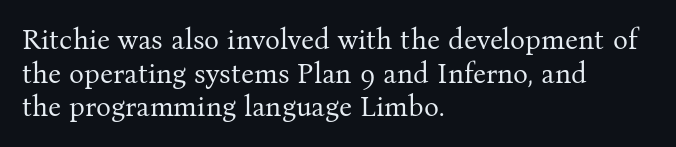
Q: Is the text bold? A: No.
Q: Is the text italic (slanted)? A: No, it is upright.
Q: Is the typeface a serif or a sans-serif typeface? A: Serif.
Q: Is the text underlined? A: No.
Q: How is the paragraph aligned? A: Left-aligned.
Q: Is the spacing between letters normal or unusually wide? A: Normal.
Q: Width (condensed, normal, or wide)? A: Normal.
Q: Stroke contrast? A: Medium.
Q: x-height? A: Medium.
Q: Monospaced? A: No.
